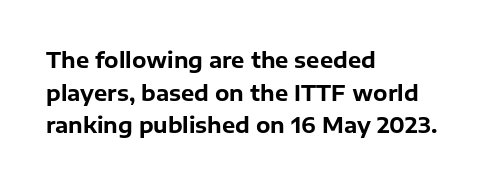
Q: Is the text bold? A: Yes.
Q: Is the text italic (slanted)? A: No, it is upright.
Q: Is the text underlined? A: No.
Q: How is the paragraph aligned? A: Left-aligned.
Q: Is the spacing between letters normal or unusually wide? A: Normal.
Q: Is the spacing between lines tight, normal or loose? A: Normal.
